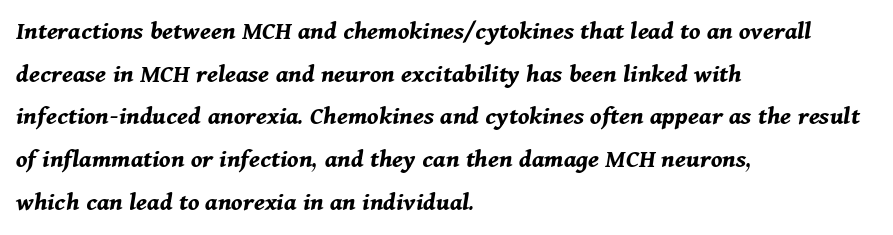
{"italic": "yes", "lean": "right", "slant_degrees": 11, "bold": "yes", "underline": "no", "align": "left", "line_spacing": "normal", "line_spacing_ratio": 1.58, "letter_spacing": "normal", "letter_spacing_em": 0.0, "glyph_px": 27}
